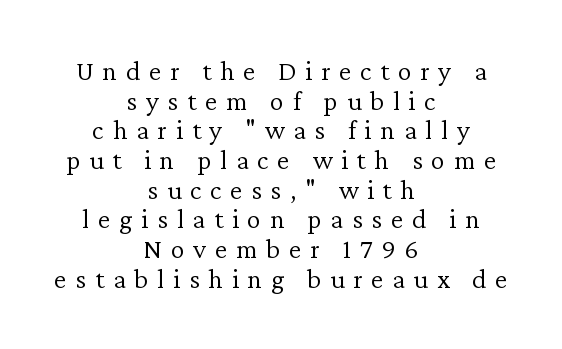
You could not count columns in this text — the font is proportionally spaced. Spacing between characters has been opened up far beyond the box default. The zone under the glyphs is completely vacant. You can tell it's not italic because the verticals are truly vertical.
